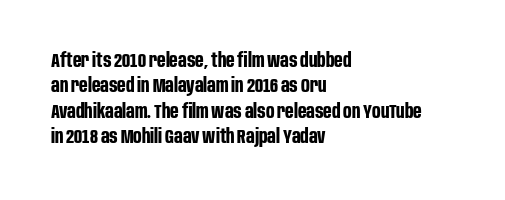
The image shows 20 px bold type, upright; set left-aligned, normal line spacing (1.27x), normal letter spacing, not underlined.
